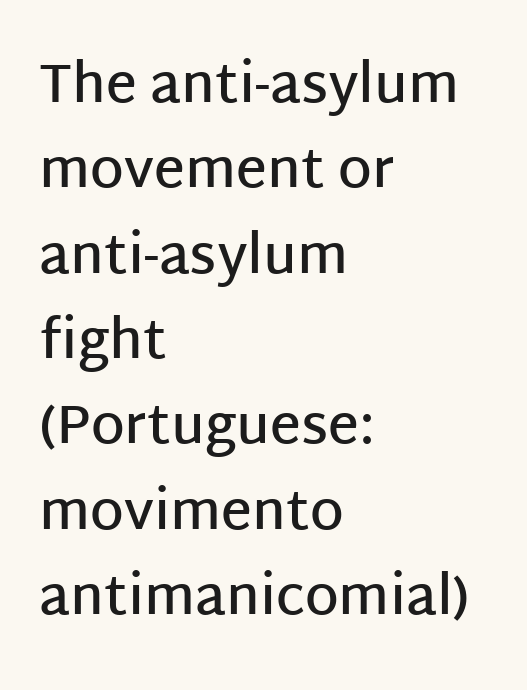
The image shows 54 px semibold sans-serif type, upright; set left-aligned, normal line spacing (1.58x), normal letter spacing, not underlined; low stroke contrast and a large x-height.
